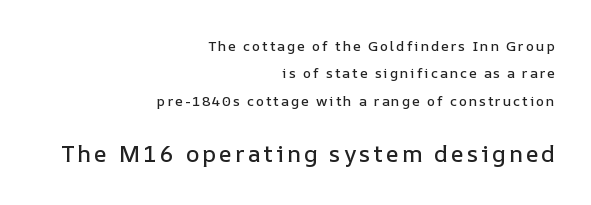
The image shows 23 px text type, upright; set right-aligned, loose line spacing (1.96x), not underlined; the second (bottom) block is 1.64x larger.
